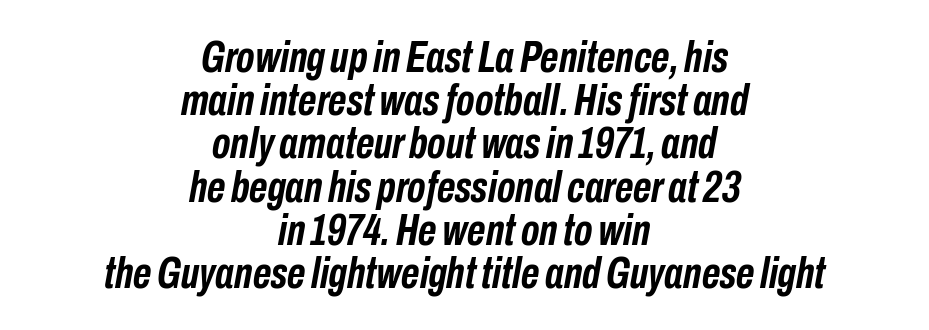
Leading is clearly below the norm, producing a dense column. Check the space under the baseline: it is left empty. Is this a fixed-width face? No — the glyphs have proportional, varying widths. Caption: multi-line text, centered on the measure. When letters slant like this, we call the style italic.
